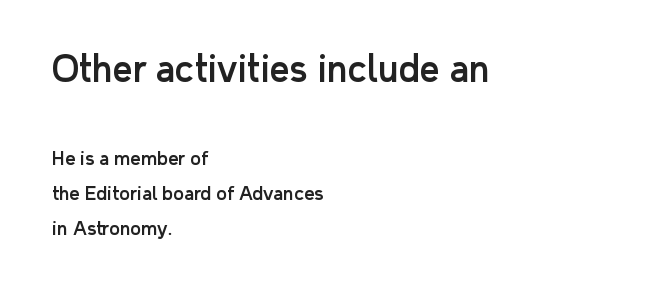
Note: larger setting up top, smaller setting below. Check under the words: just untouched page. This sample uses plain, unmodified letter spacing. A great deal of white space separates one row of letters from the next.
